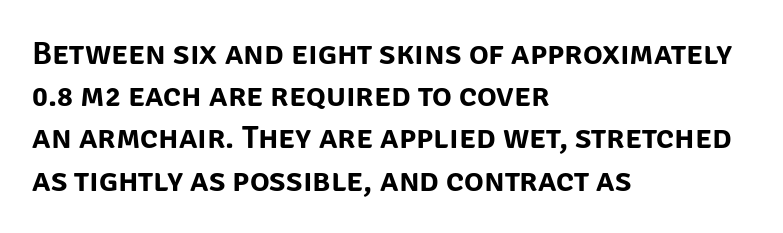
Each new line begins a customary step beneath the previous one. Each word holds together tightly as a unit, with standard inter-letter gaps. You can tell from the bare stems that sans-serif type was used. The rendering uses natural spacing where letterforms have individual widths. Designer's note — italics off, roman on. Which margin do the lines hug? The left one — the right edge is uneven.
